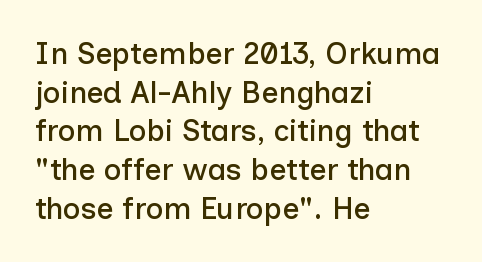
{"serif": "no", "italic": "no", "width": "normal", "stroke_contrast": "low", "x_height": "medium", "monospaced": "no", "underline": "no", "align": "left", "line_spacing": "normal", "line_spacing_ratio": 1.29, "letter_spacing": "normal", "letter_spacing_em": 0.0, "glyph_px": 30}
